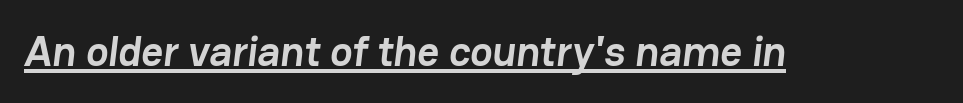
{"serif": "no", "bold": "yes", "weight": "semibold", "width": "normal", "stroke_contrast": "low", "x_height": "medium", "monospaced": "no", "underline": "yes", "letter_spacing": "normal", "letter_spacing_em": 0.0, "glyph_px": 42}
